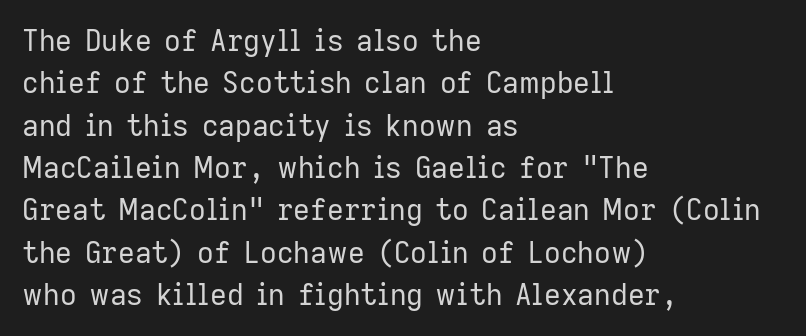
The image shows 29 px regular-weight sans-serif type, upright; set left-aligned, normal line spacing (1.46x), normal letter spacing, not underlined; low stroke contrast and a medium x-height.
